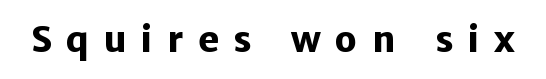
The image shows 35 px heavy sans-serif type, upright; set unusually wide letter spacing (+0.41 em), not underlined; low stroke contrast and a medium x-height.
